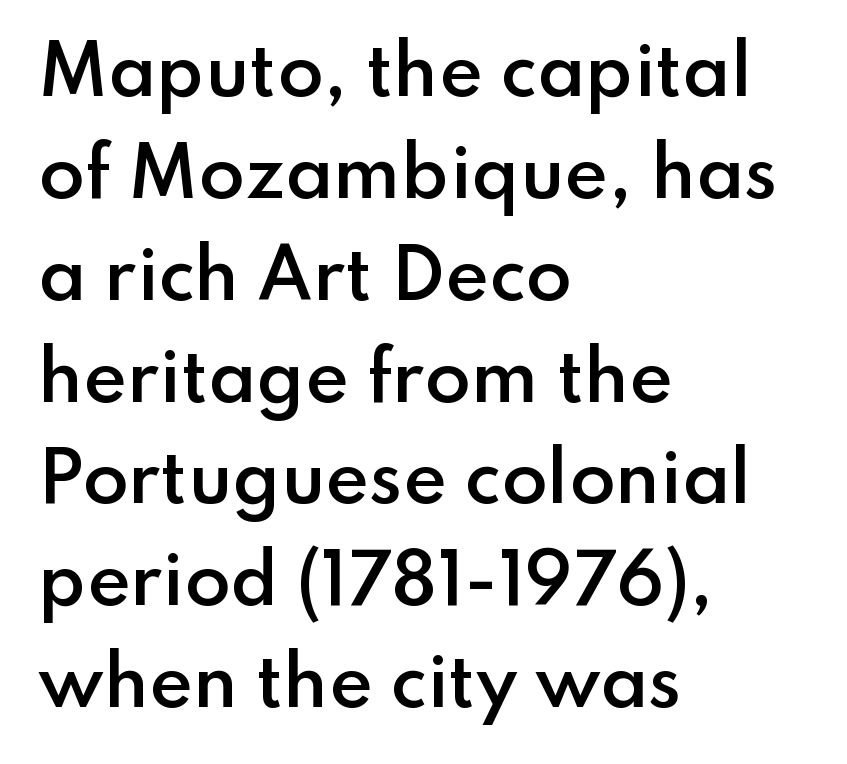
Horizontally, the lines are justified to the leading edge only. Evenly set lines give the paragraph a standard silhouette. Note the varied advance widths — an 'i' is clearly narrower than an 'm'. Bold? Not quite — semibold, heavier than regular but stopping short. Anything drawn beneath the words? Only blank space.
